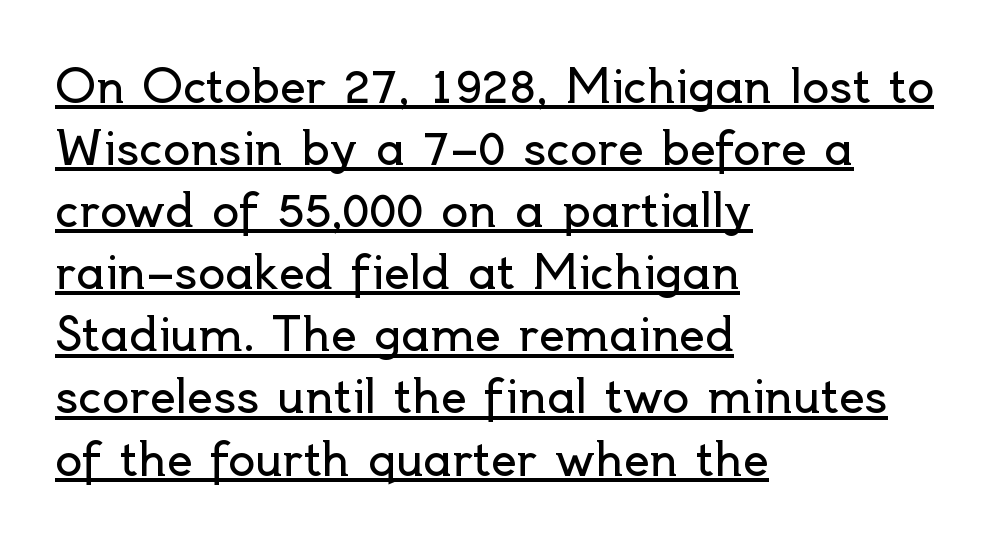
{"serif": "no", "italic": "no", "bold": "no", "weight": "regular", "width": "normal", "x_height": "small", "monospaced": "no", "underline": "yes", "align": "left", "line_spacing": "normal", "line_spacing_ratio": 1.38, "letter_spacing": "normal", "letter_spacing_em": 0.0, "glyph_px": 45}
